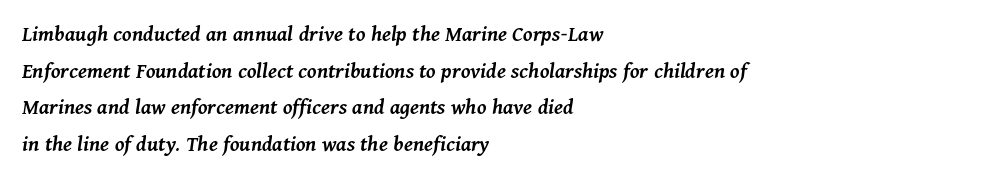
The image shows 23 px text type, italic (leaning right); set left-aligned, normal line spacing (1.59x), normal letter spacing, not underlined.
